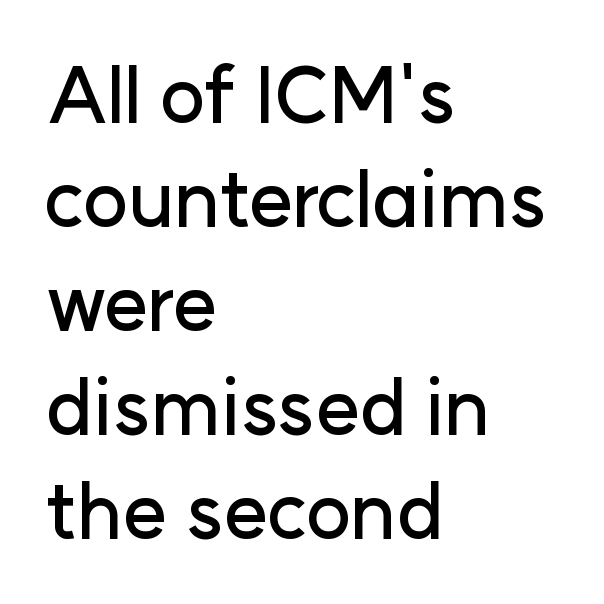
The image shows 77 px sans-serif type, upright; set left-aligned, normal line spacing (1.35x), normal letter spacing, not underlined; low stroke contrast and a medium x-height.
